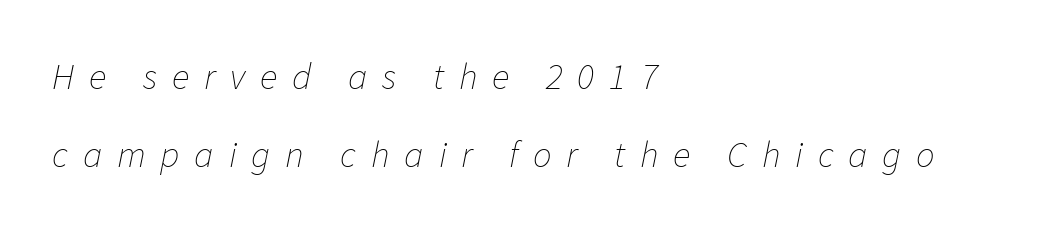
Q: Is the text bold? A: No.
Q: Is the text italic (slanted)? A: Yes, it leans right by about 11 degrees.
Q: Is the text underlined? A: No.
Q: How is the paragraph aligned? A: Left-aligned.
Q: Is the spacing between letters normal or unusually wide? A: Unusually wide.
Q: Is the spacing between lines tight, normal or loose? A: Loose.
Q: Width (condensed, normal, or wide)? A: Normal.
Q: Stroke contrast? A: Low.
Q: x-height? A: Medium.
Q: Monospaced? A: No.
